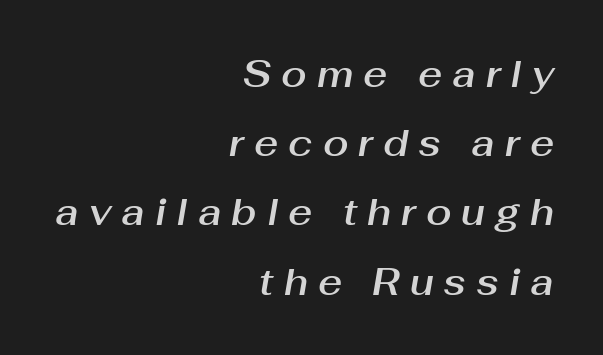
Someone cranked the tracking dial way up on this one. Letters rest on an invisible, unmarked baseline. Teacher's note: observe the even right margin — that is flush-right alignment. In terms of posture, this sample is oblique.
